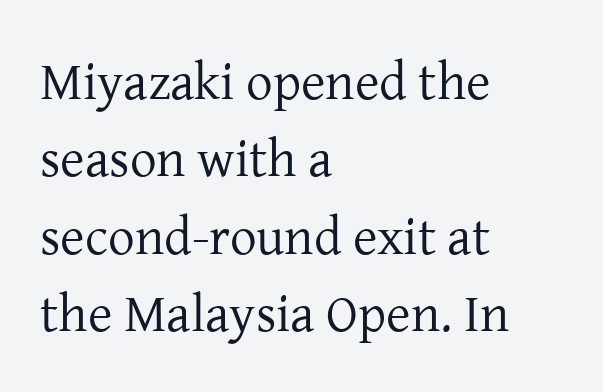
Q: Is the text bold? A: No.
Q: Is the text italic (slanted)? A: No, it is upright.
Q: Is the typeface a serif or a sans-serif typeface? A: Serif.
Q: Is the text underlined? A: No.
Q: How is the paragraph aligned? A: Left-aligned.
Q: Is the spacing between letters normal or unusually wide? A: Normal.
Q: Is the spacing between lines tight, normal or loose? A: Normal.
Q: Width (condensed, normal, or wide)? A: Normal.
Q: Stroke contrast? A: Low.
Q: x-height? A: Medium.
Q: Monospaced? A: No.
